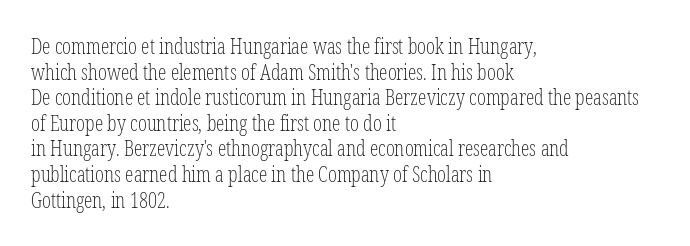
Does extra space separate the letters? No, they use regular spacing. The passage is arranged the way most books set body copy — flush left. The area under the type is left untouched. The face looks like a standard text weight, possibly lighter. Notice how the stems are strictly vertical — no italics here.
